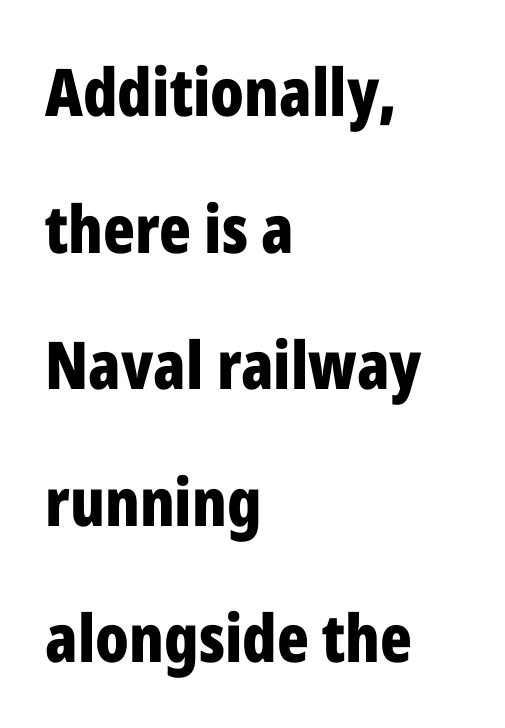
Characters follow at the spacing the type designer built in. Check the space under the baseline: it is left empty. Classification — sans serif. The lines are quadded left. Look at the stroke-to-counter ratio: heavy, a bold.
